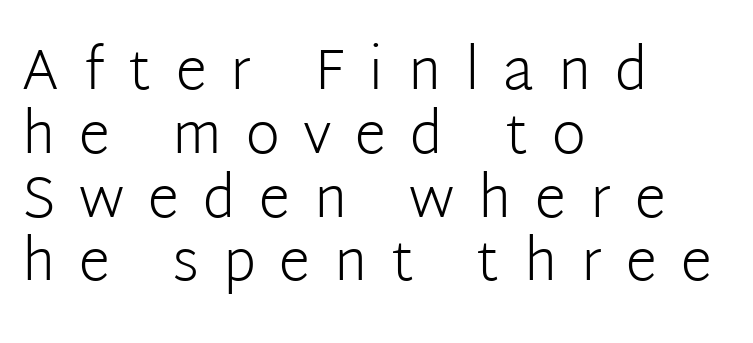
Q: Is the text bold? A: No.
Q: Is the text italic (slanted)? A: No, it is upright.
Q: Is the typeface a serif or a sans-serif typeface? A: Sans-serif.
Q: Is the text underlined? A: No.
Q: How is the paragraph aligned? A: Left-aligned.
Q: Is the spacing between letters normal or unusually wide? A: Unusually wide.
Q: Is the spacing between lines tight, normal or loose? A: Tight.
Q: Width (condensed, normal, or wide)? A: Normal.
Q: Stroke contrast? A: Low.
Q: x-height? A: Medium.
Q: Monospaced? A: No.
